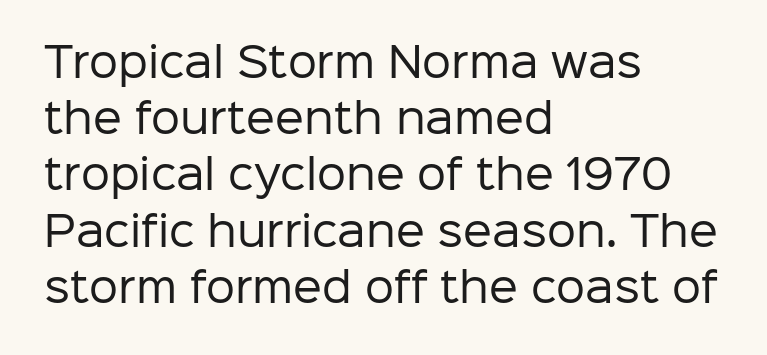
Casual observation: everything's shoved over to the left. The space beneath each line is pristine and unruled. Horizontal bands of white between lines are of average thickness. Check where the strokes stop: nothing finishes them off — pure sans. Does the lettering tilt? It doesn't — this is upright.
